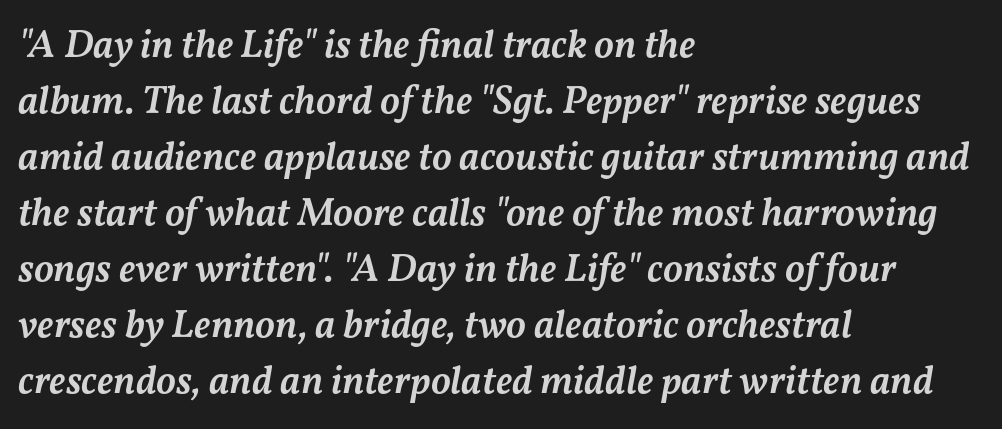
A classic flush-left, rag-right setting is used for this passage. Each glyph is drawn with semibold strokes, heavier than normal yet not fully bold. Glyph-to-glyph distance matches everyday printed text. The face used here is proportionally spaced, like ordinary book or web type. Vertically, the passage feels balanced, rows spaced as you'd expect.
